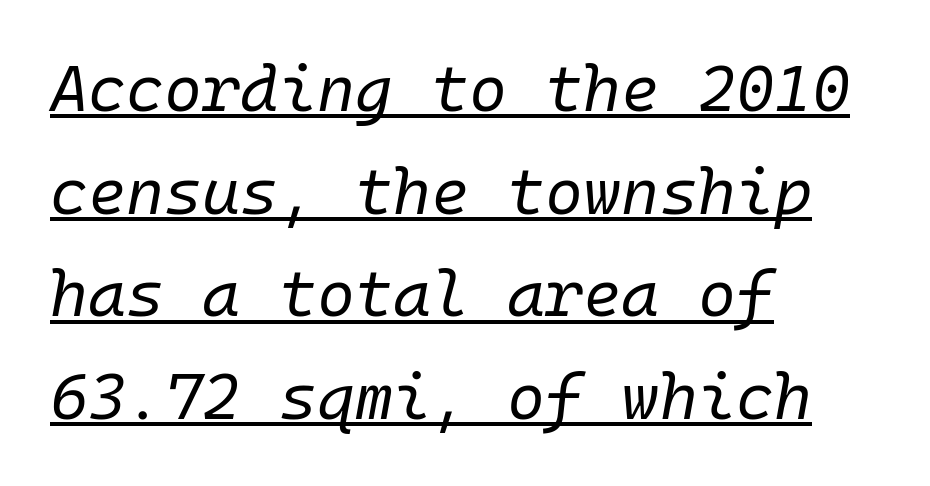
{"italic": "yes", "lean": "right", "slant_degrees": 10, "bold": "no", "weight": "regular", "width": "normal", "stroke_contrast": "low", "x_height": "medium", "monospaced": "yes", "underline": "yes", "align": "left", "line_spacing": "normal", "line_spacing_ratio": 1.58, "letter_spacing": "normal", "letter_spacing_em": 0.0, "glyph_px": 65}
